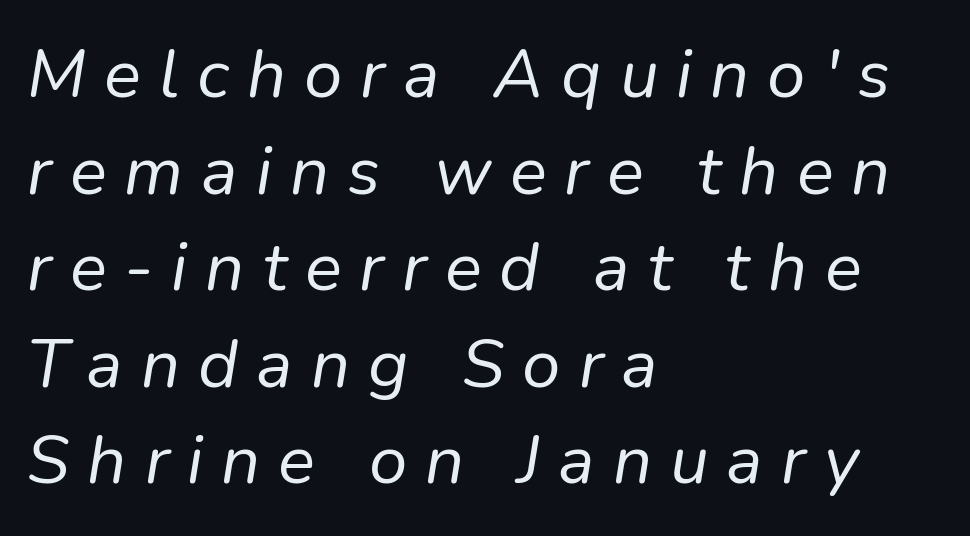
The image shows 69 px regular-weight type, italic (leaning right); set left-aligned, normal line spacing (1.4x), unusually wide letter spacing (+0.26 em), not underlined; low stroke contrast and a medium x-height.
